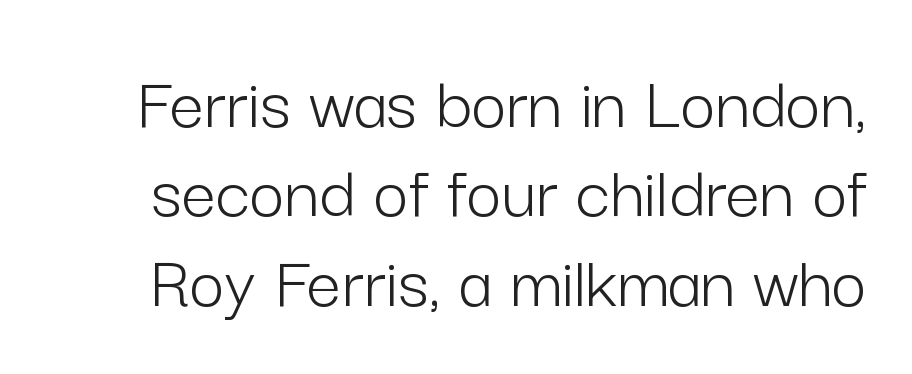
This is roman type, the default non-slanted kind. Nobody touched the tracking dial on this one. Spacing verdict: proportional, widths tailored to each character. To sum up the face: it is a sans, with no serifs. Vertical stems look standard width or narrower in stroke.
